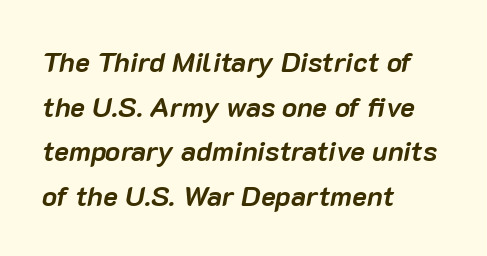
{"italic": "yes", "lean": "right", "slant_degrees": 10, "bold": "yes", "weight": "semibold", "width": "normal", "stroke_contrast": "low", "x_height": "medium", "monospaced": "no", "underline": "no", "align": "left", "line_spacing": "normal", "line_spacing_ratio": 1.59, "letter_spacing": "normal", "letter_spacing_em": 0.0, "glyph_px": 28}
